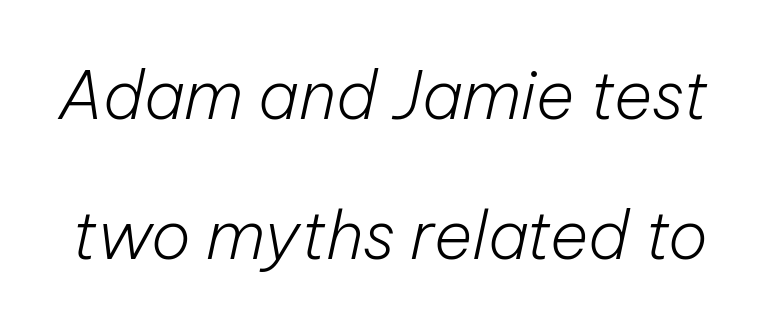
The face used here is rendered with its standard letterfit. In terms of posture, this sample is oblique. The face used here is proportionally spaced, like ordinary book or web type. Stroke thickness stays within the range of a standard reading face or lighter. Decoration check: the copy has no underline. One glance says open: line gaps are wider than usual.
